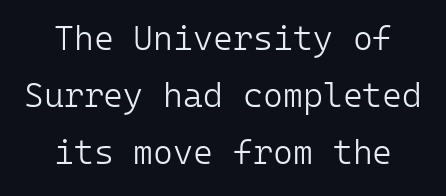
The image shows 34 px light sans-serif type, upright, monospaced; set centered, normal line spacing (1.68x), normal letter spacing, not underlined; low stroke contrast and a medium x-height.
